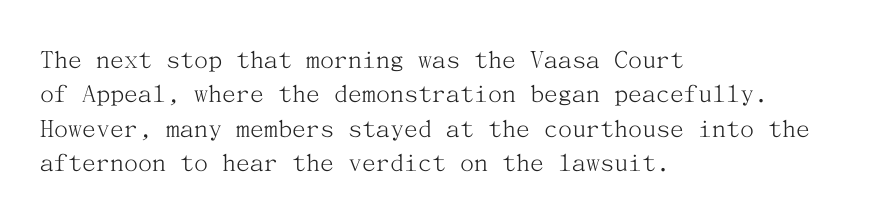
The specimen reads as upright at a glance. Any mark beneath the type? The region is blank. A typesetter would call this zero additional tracking. Teacher's note: observe the even left margin — that is flush-left alignment.
